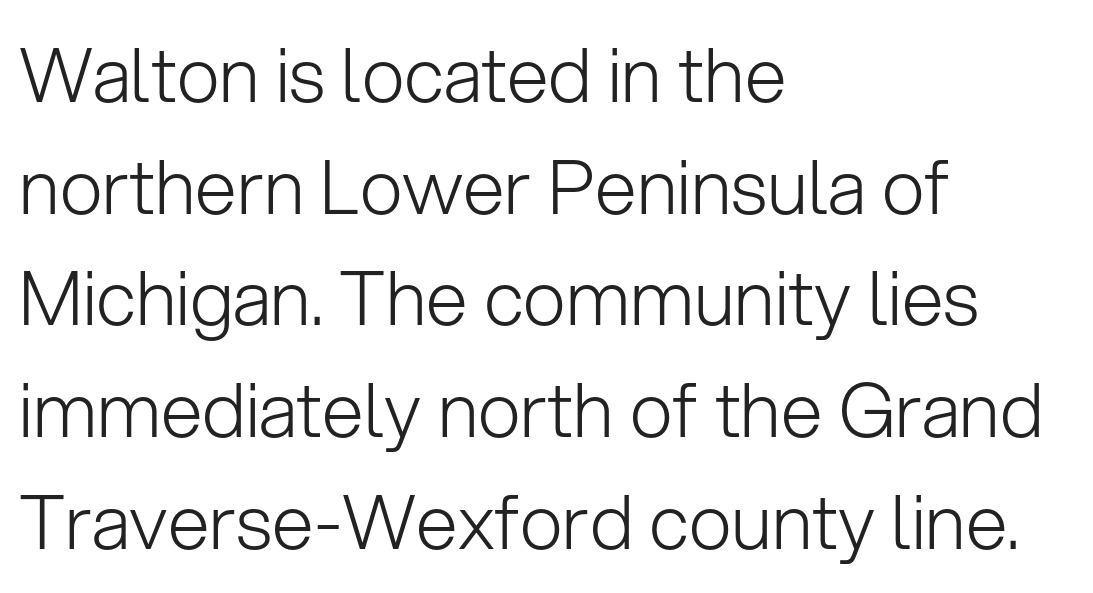
{"serif": "no", "italic": "no", "bold": "no", "weight": "light", "width": "normal", "stroke_contrast": "low", "x_height": "medium", "monospaced": "no", "underline": "no", "align": "left", "line_spacing": "normal", "line_spacing_ratio": 1.49, "letter_spacing": "normal", "letter_spacing_em": 0.0, "glyph_px": 75}
